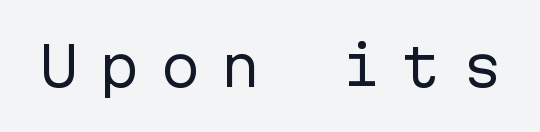
Q: Is the text bold? A: No.
Q: Is the text italic (slanted)? A: No, it is upright.
Q: Is the typeface a serif or a sans-serif typeface? A: Sans-serif.
Q: Is the text underlined? A: No.
Q: Is the spacing between letters normal or unusually wide? A: Unusually wide.
Q: Width (condensed, normal, or wide)? A: Normal.
Q: Stroke contrast? A: Low.
Q: x-height? A: Medium.
Q: Monospaced? A: Yes.
